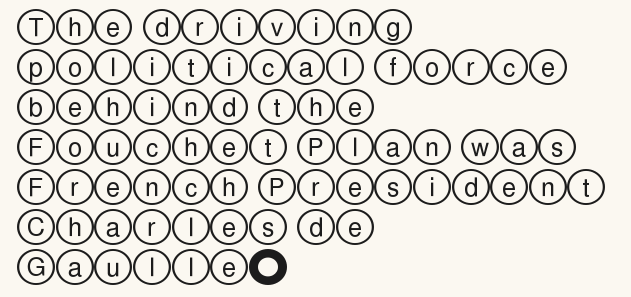
{"italic": "no", "underline": "no", "align": "left", "line_spacing": "normal", "line_spacing_ratio": 1.6, "letter_spacing": "normal", "letter_spacing_em": 0.0, "glyph_px": 25}
